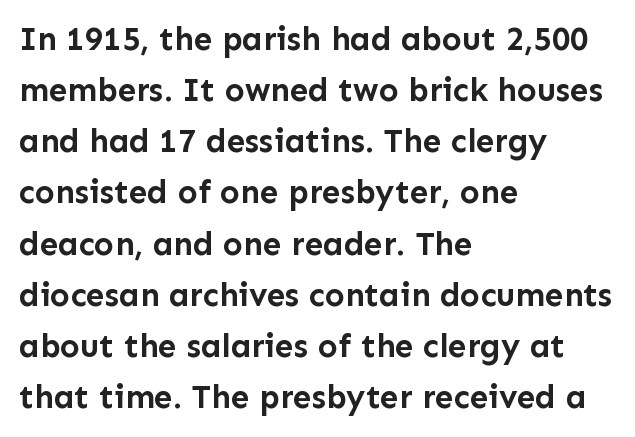
Q: Is the text bold? A: Yes.
Q: Is the text italic (slanted)? A: No, it is upright.
Q: Is the typeface a serif or a sans-serif typeface? A: Sans-serif.
Q: Is the text underlined? A: No.
Q: How is the paragraph aligned? A: Left-aligned.
Q: Is the spacing between letters normal or unusually wide? A: Normal.
Q: Is the spacing between lines tight, normal or loose? A: Normal.
Q: Width (condensed, normal, or wide)? A: Normal.
Q: Stroke contrast? A: Low.
Q: x-height? A: Medium.
Q: Monospaced? A: No.
